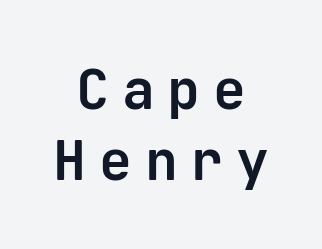
The image shows 55 px bold sans-serif type, upright, monospaced; set centered, normal line spacing (1.29x), unusually wide letter spacing (+0.23 em), not underlined; low stroke contrast and a medium x-height.
